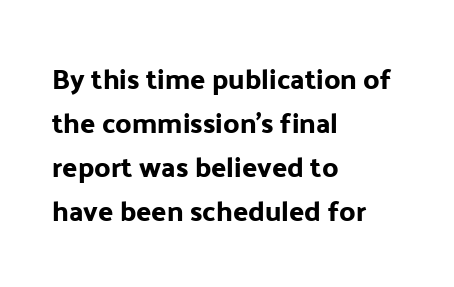
A typesetter would mark this as roman, not italic. The tracking reads as untouched default to a designer's eye. Compared with typical paragraphs, the rows here are spaced about the same. Examine the stroke ends and you'll find no serifs. Plain, unruled lines of type. The ragged edge is on the right, which tells us the setting is flush left.
